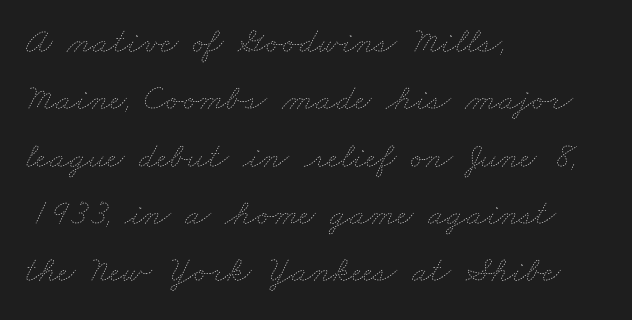
The image shows 37 px thin, wide type; set left-aligned, normal line spacing (1.55x), normal letter spacing, not underlined; low stroke contrast and a small x-height.
